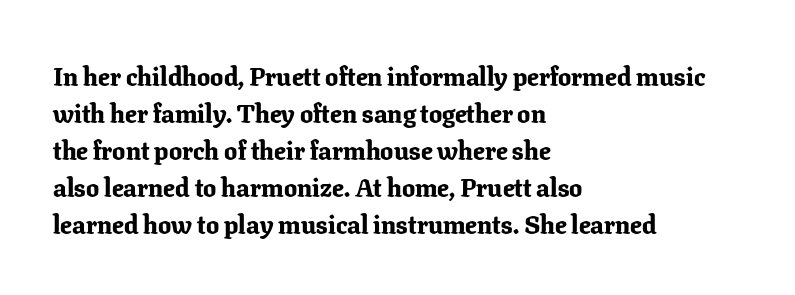
Q: Is the text bold? A: Yes.
Q: Is the text italic (slanted)? A: No, it is upright.
Q: Is the text underlined? A: No.
Q: How is the paragraph aligned? A: Left-aligned.
Q: Is the spacing between letters normal or unusually wide? A: Normal.
Q: Is the spacing between lines tight, normal or loose? A: Normal.
